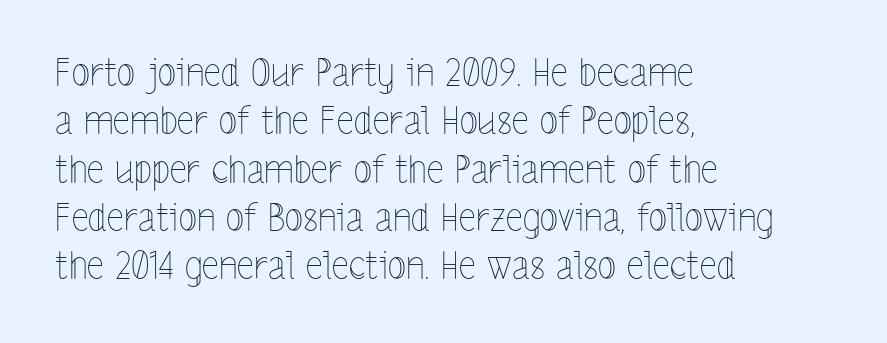
{"italic": "no", "bold": "no", "weight": "thin", "width": "condensed", "x_height": "medium", "monospaced": "no", "underline": "no", "align": "left", "line_spacing": "normal", "line_spacing_ratio": 1.27, "letter_spacing": "normal", "letter_spacing_em": 0.0, "glyph_px": 38}
